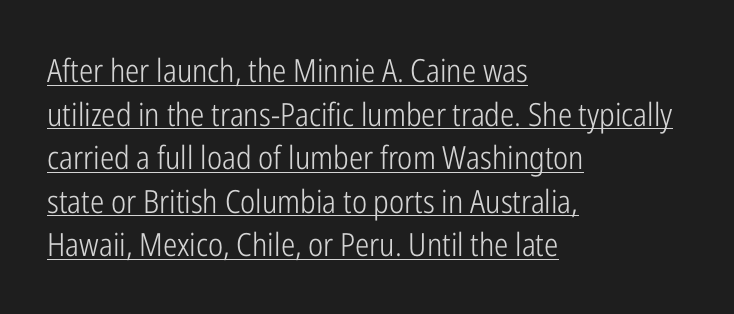
The image shows 32 px light, condensed sans-serif type, upright; set left-aligned, normal line spacing (1.36x), normal letter spacing, underlined; low stroke contrast and a medium x-height.
